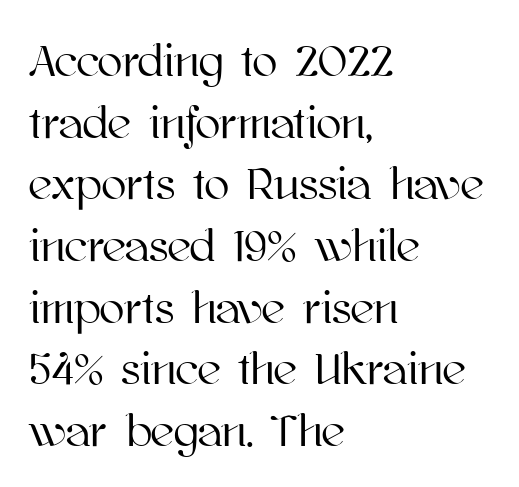
{"italic": "no", "width": "normal", "stroke_contrast": "high", "x_height": "medium", "monospaced": "no", "underline": "no", "align": "left", "line_spacing": "normal", "line_spacing_ratio": 1.34, "letter_spacing": "normal", "letter_spacing_em": 0.0, "glyph_px": 46}
